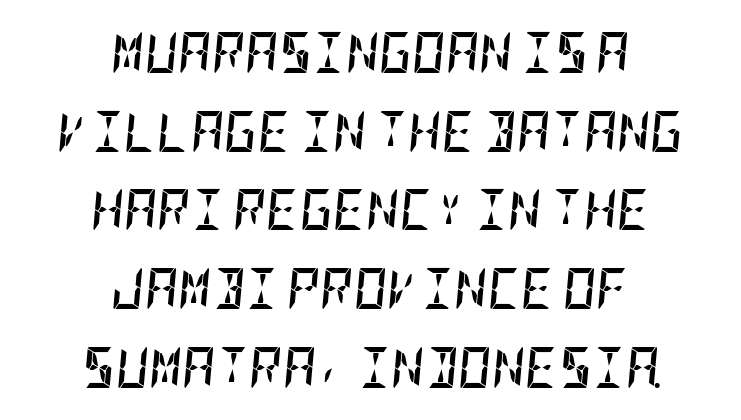
The vertical gap from one line to the next is large. Inter-character spacing is left at the font's built-in metrics. Each line is balanced around a shared central axis. The string is rendered with underlining switched off.
